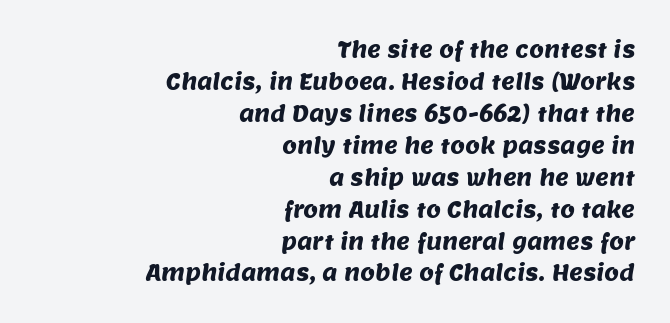
{"underline": "no", "align": "right", "line_spacing": "normal", "line_spacing_ratio": 1.52, "letter_spacing": "normal", "letter_spacing_em": 0.0, "glyph_px": 21}
